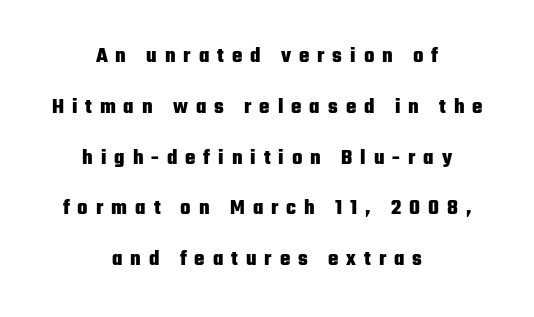
Q: Is the text bold? A: Yes.
Q: Is the text italic (slanted)? A: No, it is upright.
Q: Is the text underlined? A: No.
Q: How is the paragraph aligned? A: Centered.
Q: Is the spacing between letters normal or unusually wide? A: Unusually wide.
Q: Is the spacing between lines tight, normal or loose? A: Loose.
